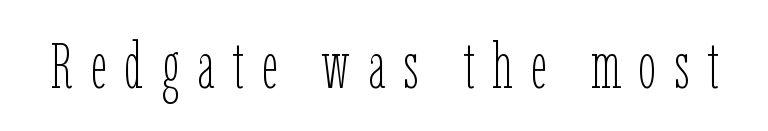
The image shows 64 px thin, condensed type, upright; set unusually wide letter spacing (+0.28 em), not underlined; low stroke contrast and a medium x-height.
